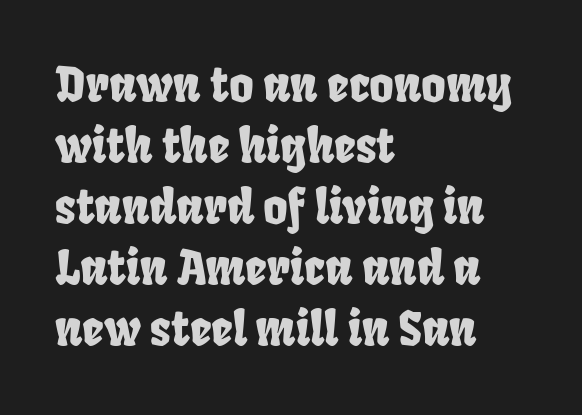
The image shows 47 px condensed sans-serif type; set left-aligned, normal line spacing (1.3x), normal letter spacing, not underlined; low stroke contrast and a large x-height.
